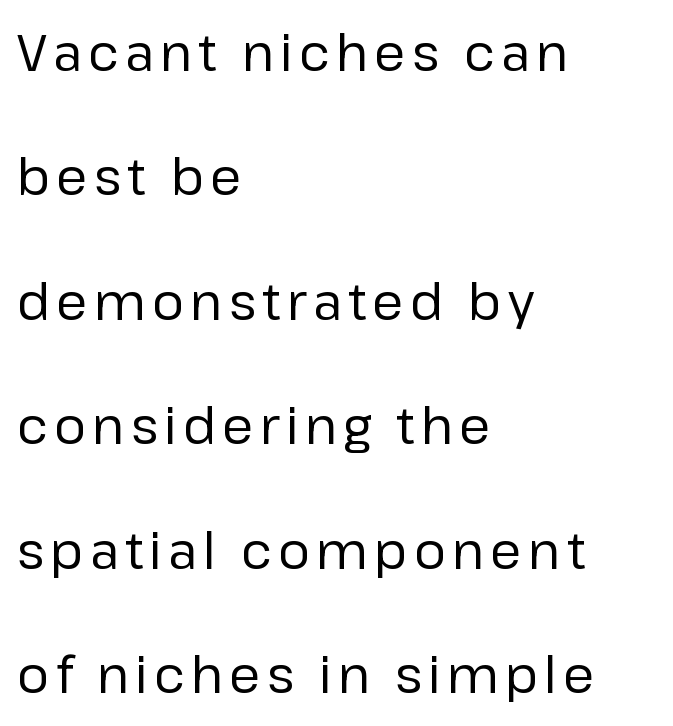
Q: Is the text bold? A: No.
Q: Is the text italic (slanted)? A: No, it is upright.
Q: Is the typeface a serif or a sans-serif typeface? A: Sans-serif.
Q: Is the text underlined? A: No.
Q: How is the paragraph aligned? A: Left-aligned.
Q: Is the spacing between lines tight, normal or loose? A: Loose.
Q: Width (condensed, normal, or wide)? A: Normal.
Q: Stroke contrast? A: Low.
Q: x-height? A: Medium.
Q: Monospaced? A: No.
